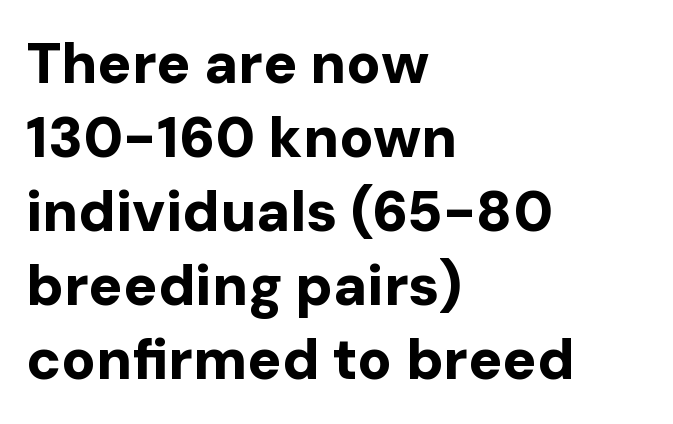
Designer's note — italics off, roman on. Here the designer chose a conventional face with non-uniform glyph widths. The zone under the glyphs is completely vacant. This rendering employs a face without finishing strokes, i.e., a sans-serif. Line beginnings align vertically; line endings do not. I'd describe the lettering as bold — thick and assertive.
